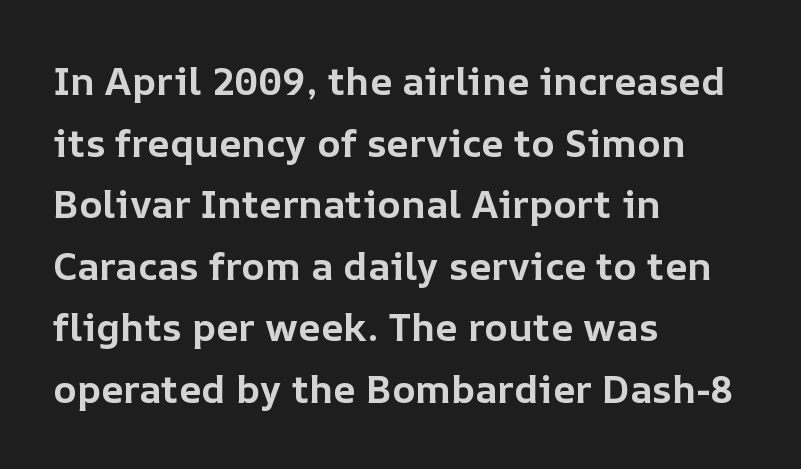
The image shows 39 px bold type, upright; set left-aligned, normal line spacing (1.58x), normal letter spacing, not underlined; low stroke contrast and a medium x-height.
